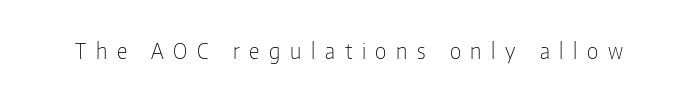
Q: Is the text bold? A: No.
Q: Is the text italic (slanted)? A: No, it is upright.
Q: Is the text underlined? A: No.
Q: Is the spacing between letters normal or unusually wide? A: Unusually wide.
